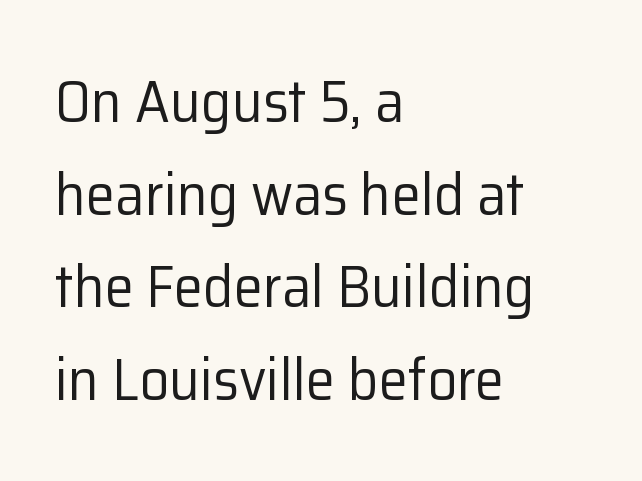
Q: Is the text bold? A: No.
Q: Is the text italic (slanted)? A: No, it is upright.
Q: Is the typeface a serif or a sans-serif typeface? A: Sans-serif.
Q: Is the text underlined? A: No.
Q: How is the paragraph aligned? A: Left-aligned.
Q: Is the spacing between letters normal or unusually wide? A: Normal.
Q: Is the spacing between lines tight, normal or loose? A: Normal.
Q: Width (condensed, normal, or wide)? A: Normal.
Q: Stroke contrast? A: Low.
Q: x-height? A: Medium.
Q: Monospaced? A: No.
